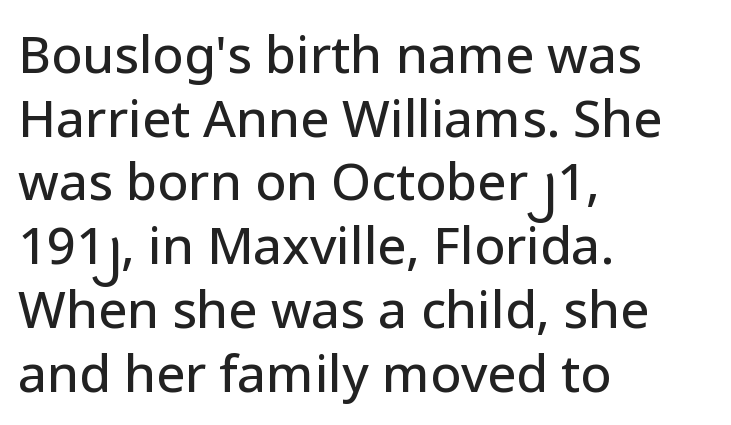
Q: Is the text italic (slanted)? A: No, it is upright.
Q: Is the typeface a serif or a sans-serif typeface? A: Sans-serif.
Q: Is the text underlined? A: No.
Q: How is the paragraph aligned? A: Left-aligned.
Q: Is the spacing between letters normal or unusually wide? A: Normal.
Q: Is the spacing between lines tight, normal or loose? A: Normal.
Q: Width (condensed, normal, or wide)? A: Normal.
Q: Stroke contrast? A: Low.
Q: x-height? A: Medium.
Q: Monospaced? A: No.
